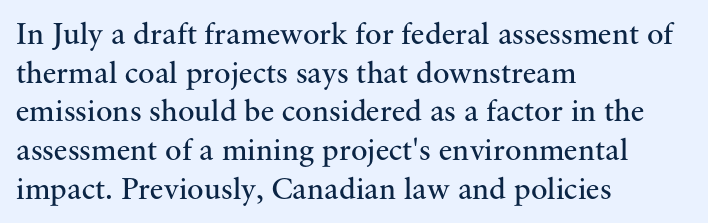
Stem width sits at or under what a default text font uses. Honestly, the letter spacing is just normal — you wouldn't notice it. Any mark beneath the type? The region is blank. Observe the serifs anchoring each vertical stroke in this sample. Notice how the passage keeps a crisp vertical edge on the left only.
